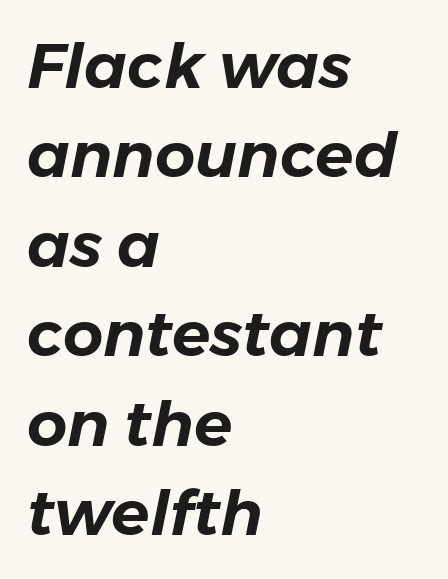
The image shows 63 px text type, italic (leaning right); set left-aligned, normal line spacing (1.42x), normal letter spacing, not underlined; low stroke contrast and a medium x-height.
